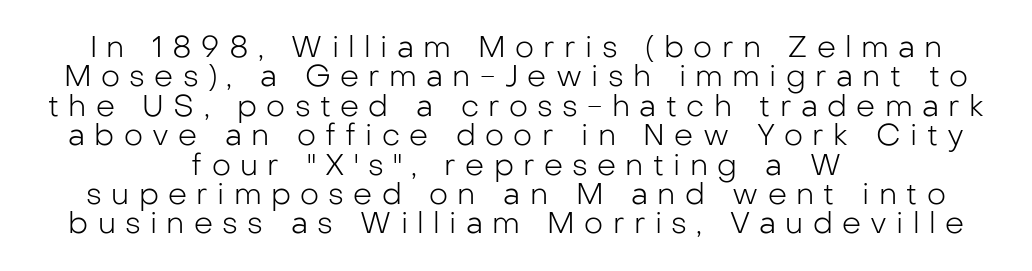
{"serif": "no", "italic": "no", "bold": "no", "weight": "light", "width": "normal", "stroke_contrast": "low", "x_height": "medium", "monospaced": "no", "underline": "no", "align": "center", "line_spacing": "tight", "line_spacing_ratio": 0.98, "letter_spacing": "wide", "letter_spacing_em": 0.31, "glyph_px": 30}
